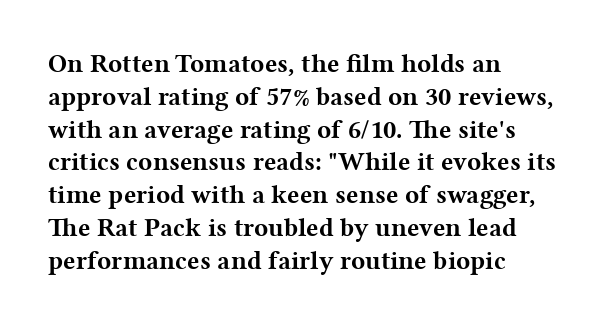
Q: Is the text bold? A: Yes.
Q: Is the text italic (slanted)? A: No, it is upright.
Q: Is the text underlined? A: No.
Q: How is the paragraph aligned? A: Left-aligned.
Q: Is the spacing between letters normal or unusually wide? A: Normal.
Q: Is the spacing between lines tight, normal or loose? A: Normal.
